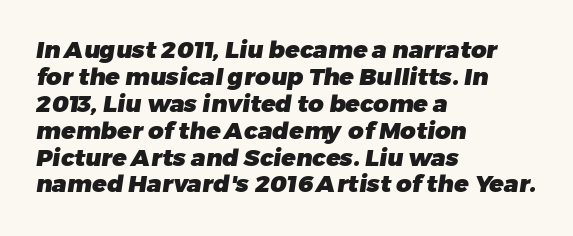
The typesetter chose a ragged-right arrangement here. Rows of type sit shoulder to shoulder in the vertical direction. Glyph-to-glyph distance matches everyday printed text. Look at the stroke-to-counter ratio: heavy, a bold. A bare baseline throughout the passage.
